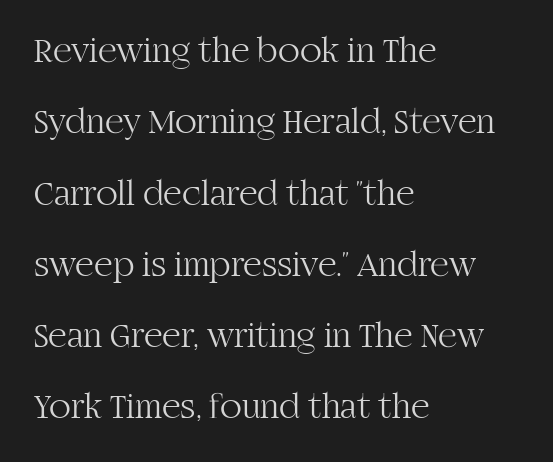
No letter is thick-stroked: the sample isn't bold. No italicization has been applied; the sample stays upright. Is this a fixed-width face? No — the glyphs have proportional, varying widths. The characters display serif detailing at their extremities. Between one letter and the next there's only the usual sliver of space.
